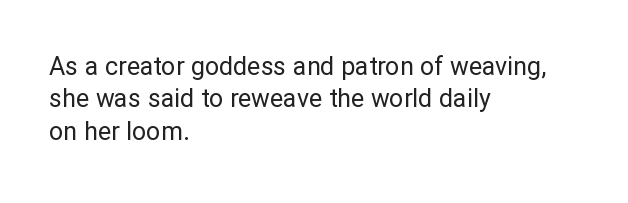
The image shows 25 px text type, upright; set left-aligned, normal line spacing (1.3x), normal letter spacing, not underlined.
